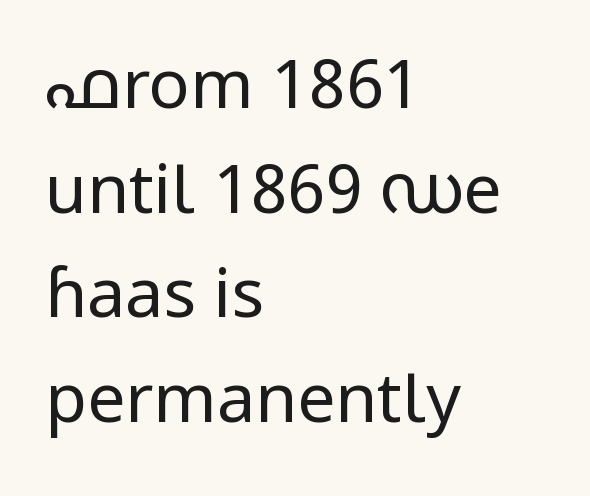
{"serif": "no", "italic": "no", "bold": "no", "weight": "regular", "width": "normal", "stroke_contrast": "low", "x_height": "medium", "monospaced": "no", "underline": "no", "align": "left", "line_spacing": "normal", "line_spacing_ratio": 1.54, "letter_spacing": "normal", "letter_spacing_em": 0.0, "glyph_px": 68}
